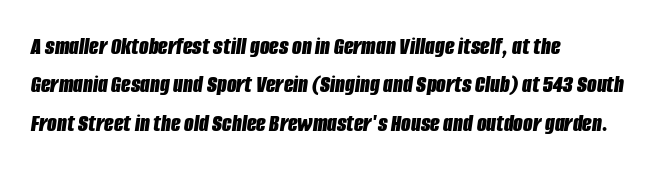
{"italic": "yes", "lean": "right", "slant_degrees": 8, "bold": "yes", "underline": "no", "align": "left", "line_spacing": "normal", "line_spacing_ratio": 1.54, "letter_spacing": "normal", "letter_spacing_em": 0.0, "glyph_px": 25}
